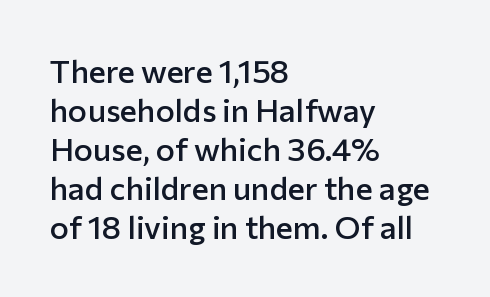
Q: Is the text bold? A: Semi-bold.
Q: Is the text italic (slanted)? A: No, it is upright.
Q: Is the typeface a serif or a sans-serif typeface? A: Sans-serif.
Q: Is the text underlined? A: No.
Q: How is the paragraph aligned? A: Left-aligned.
Q: Is the spacing between letters normal or unusually wide? A: Normal.
Q: Width (condensed, normal, or wide)? A: Normal.
Q: Stroke contrast? A: Low.
Q: x-height? A: Medium.
Q: Monospaced? A: No.
